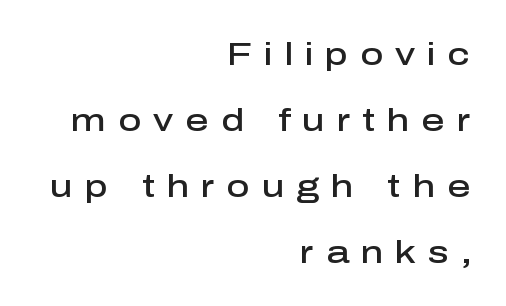
The image shows 32 px semibold sans-serif type, upright; set right-aligned, loose line spacing (2.06x), unusually wide letter spacing (+0.37 em), not underlined; low stroke contrast and a medium x-height.
